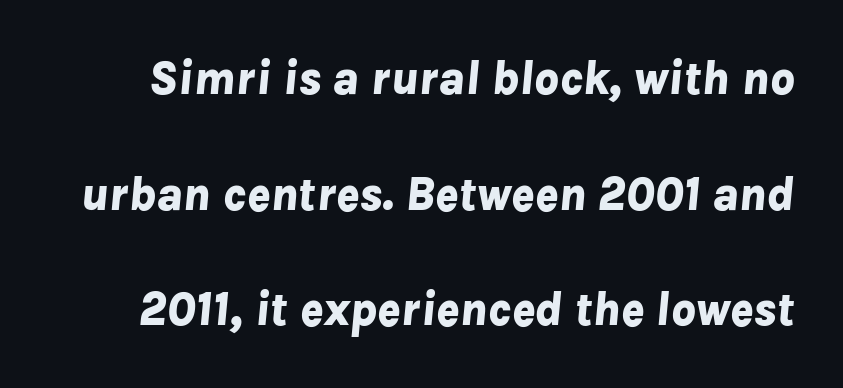
{"italic": "yes", "lean": "right", "slant_degrees": 8, "bold": "yes", "weight": "bold", "width": "normal", "stroke_contrast": "low", "x_height": "medium", "monospaced": "no", "underline": "no", "line_spacing": "loose", "line_spacing_ratio": 2.41, "letter_spacing": "normal", "letter_spacing_em": 0.0, "glyph_px": 48}
